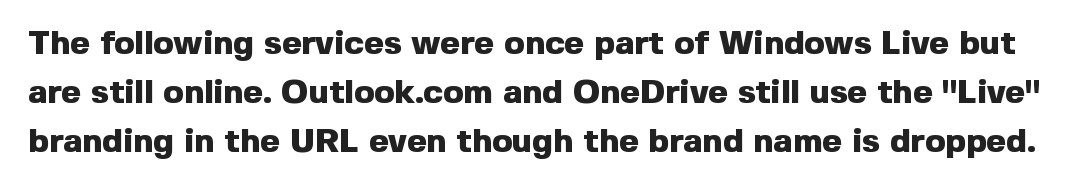
The image shows 34 px heavy sans-serif type, upright; set normal line spacing (1.44x), normal letter spacing, not underlined; a medium x-height.
